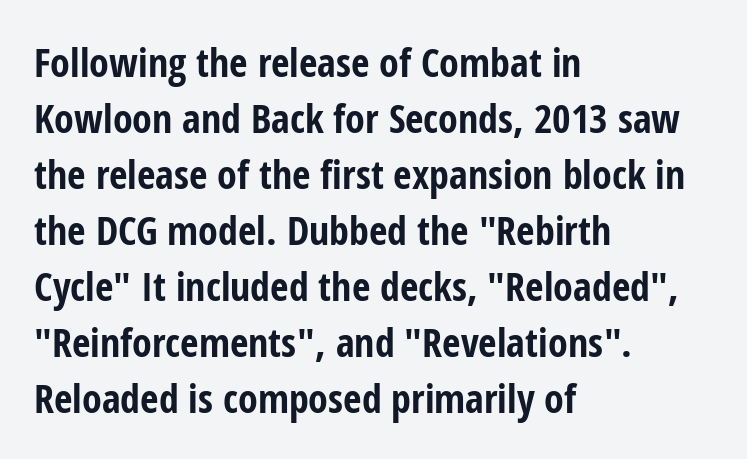
{"serif": "no", "italic": "no", "bold": "yes", "weight": "bold", "width": "condensed", "stroke_contrast": "low", "x_height": "medium", "monospaced": "no", "underline": "no", "align": "left", "line_spacing": "normal", "line_spacing_ratio": 1.4, "letter_spacing": "normal", "letter_spacing_em": 0.0, "glyph_px": 40}
